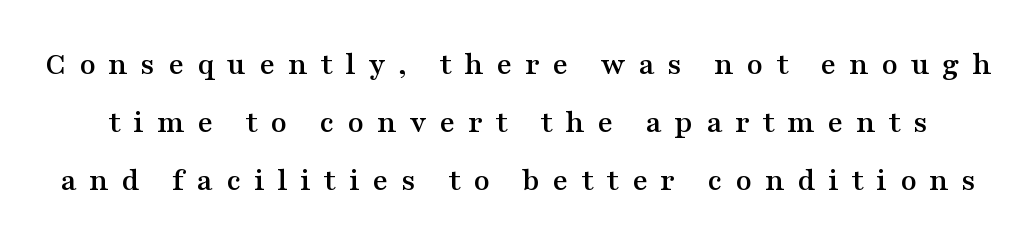
Plain, unruled lines of type. The letters advance in unequal steps, a hallmark of proportional type. These lines are composed in type with serifs. The letters stand straight up with perfectly vertical stems.
